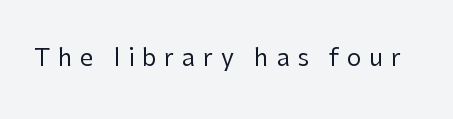
The image shows 24 px text type, upright; set unusually wide letter spacing (+0.32 em), not underlined.
